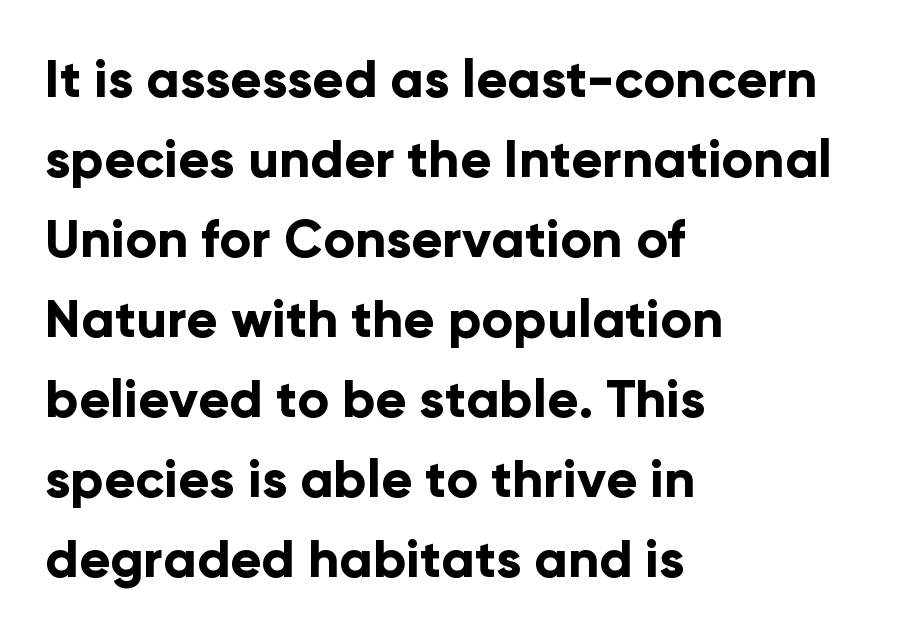
Q: Is the text bold? A: Yes.
Q: Is the text italic (slanted)? A: No, it is upright.
Q: Is the typeface a serif or a sans-serif typeface? A: Sans-serif.
Q: Is the text underlined? A: No.
Q: How is the paragraph aligned? A: Left-aligned.
Q: Is the spacing between letters normal or unusually wide? A: Normal.
Q: Is the spacing between lines tight, normal or loose? A: Normal.
Q: Width (condensed, normal, or wide)? A: Normal.
Q: Stroke contrast? A: Low.
Q: x-height? A: Medium.
Q: Monospaced? A: No.
